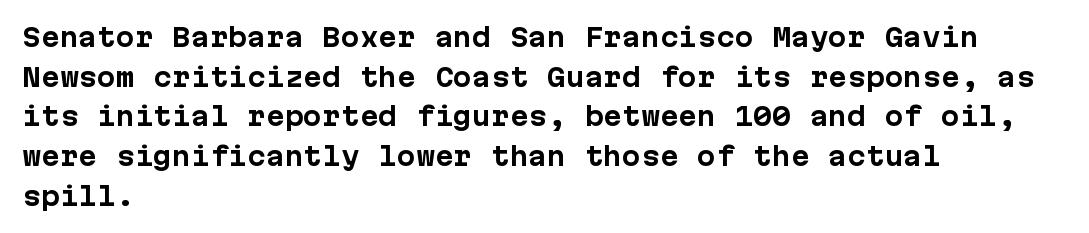
{"italic": "no", "bold": "yes", "underline": "no", "align": "left", "line_spacing": "normal", "line_spacing_ratio": 1.59, "letter_spacing": "normal", "letter_spacing_em": 0.0, "glyph_px": 25}
